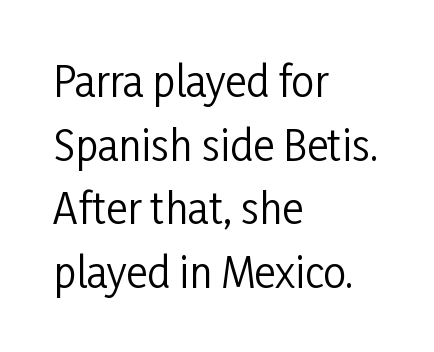
{"serif": "no", "italic": "no", "bold": "no", "weight": "regular", "width": "condensed", "stroke_contrast": "low", "x_height": "medium", "monospaced": "no", "underline": "no", "align": "left", "line_spacing": "normal", "line_spacing_ratio": 1.55, "letter_spacing": "normal", "letter_spacing_em": 0.0, "glyph_px": 41}
